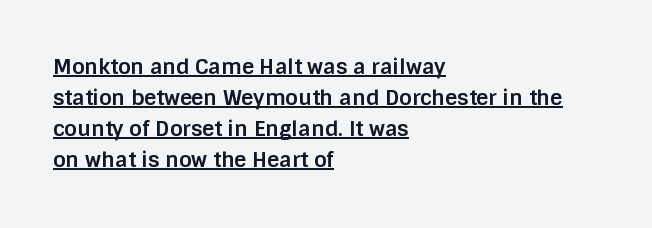
Q: Is the text bold? A: Yes.
Q: Is the text italic (slanted)? A: No, it is upright.
Q: Is the text underlined? A: Yes.
Q: How is the paragraph aligned? A: Left-aligned.
Q: Is the spacing between letters normal or unusually wide? A: Normal.
Q: Is the spacing between lines tight, normal or loose? A: Normal.
